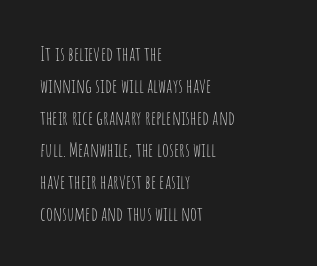
The image shows 20 px text type, upright; set left-aligned, normal line spacing (1.6x), normal letter spacing, not underlined.
